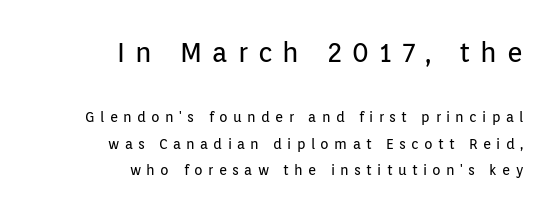
The image shows 27 px text type, upright; set right-aligned, line spacing 1.88x, unusually wide letter spacing (+0.38 em), not underlined; the first (top) block is 1.93x larger.
